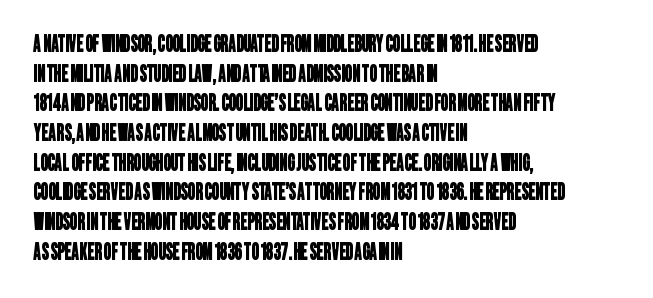
Q: Is the text underlined? A: No.
Q: How is the paragraph aligned? A: Left-aligned.
Q: Is the spacing between letters normal or unusually wide? A: Normal.
Q: Is the spacing between lines tight, normal or loose? A: Normal.
